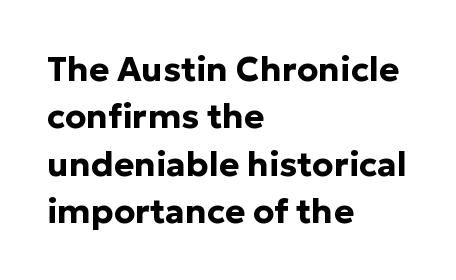
The lines are quadded left. Lines of text with bare space underneath. This rendering leaves character spacing at its baseline value. Ordinary non-slanted type is in use. I'd call this a sans setting — the letters go barefoot.
